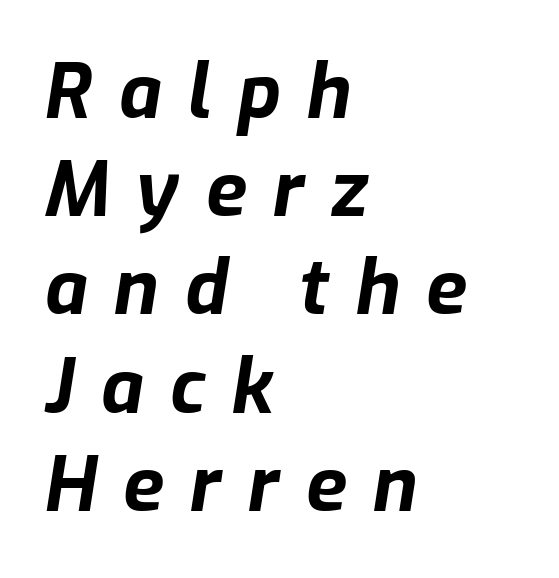
Baseline-to-baseline distance is the conventional proportion of letter height. Heavy-handed strokes throughout: this text is bold. Every row of glyphs begins at an identical x-position on the left. You could not count columns in this text — the font is proportionally spaced. The zone under the glyphs is completely vacant.
